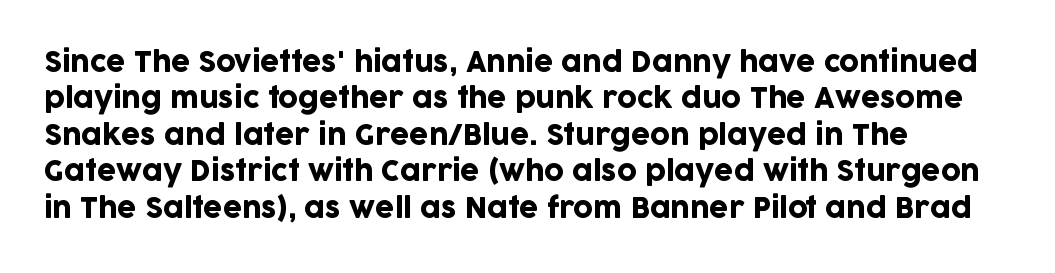
Q: Is the text italic (slanted)? A: No, it is upright.
Q: Is the text underlined? A: No.
Q: How is the paragraph aligned? A: Left-aligned.
Q: Is the spacing between letters normal or unusually wide? A: Normal.
Q: Is the spacing between lines tight, normal or loose? A: Normal.
